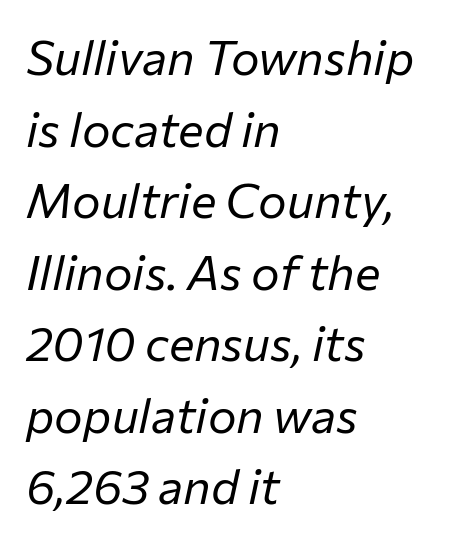
{"italic": "yes", "lean": "right", "slant_degrees": 12, "bold": "no", "weight": "regular", "width": "normal", "stroke_contrast": "low", "x_height": "medium", "monospaced": "no", "underline": "no", "align": "left", "line_spacing": "normal", "line_spacing_ratio": 1.49, "letter_spacing": "normal", "letter_spacing_em": 0.0, "glyph_px": 48}
